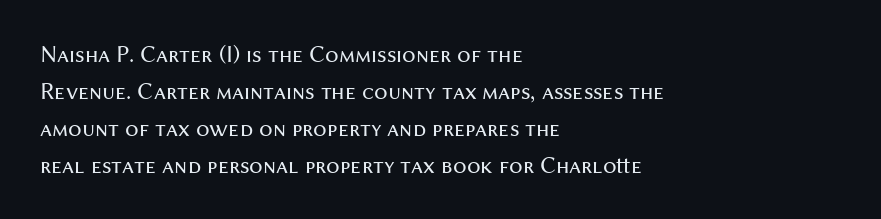
The image shows 24 px text type, upright; set left-aligned, normal line spacing (1.54x), normal letter spacing, not underlined.
